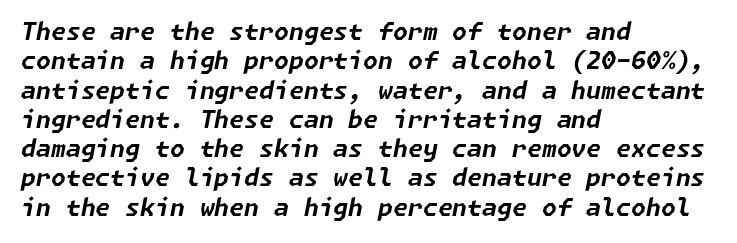
Q: Is the text bold? A: Yes.
Q: Is the text italic (slanted)? A: Yes, it leans right by about 11 degrees.
Q: Is the text underlined? A: No.
Q: How is the paragraph aligned? A: Left-aligned.
Q: Is the spacing between letters normal or unusually wide? A: Normal.
